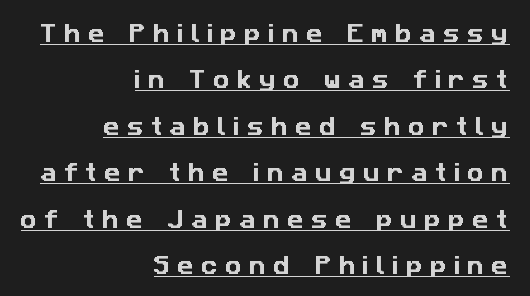
{"underline": "yes", "align": "right", "line_spacing": "loose", "line_spacing_ratio": 2.21, "letter_spacing": "wide", "letter_spacing_em": 0.33, "glyph_px": 21}
